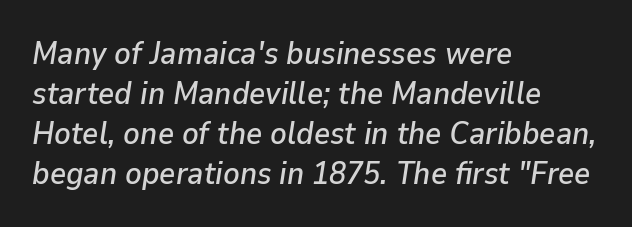
{"italic": "yes", "lean": "right", "slant_degrees": 9, "width": "normal", "stroke_contrast": "low", "x_height": "medium", "monospaced": "no", "underline": "no", "align": "left", "line_spacing": "normal", "line_spacing_ratio": 1.29, "letter_spacing": "normal", "letter_spacing_em": 0.0, "glyph_px": 31}
